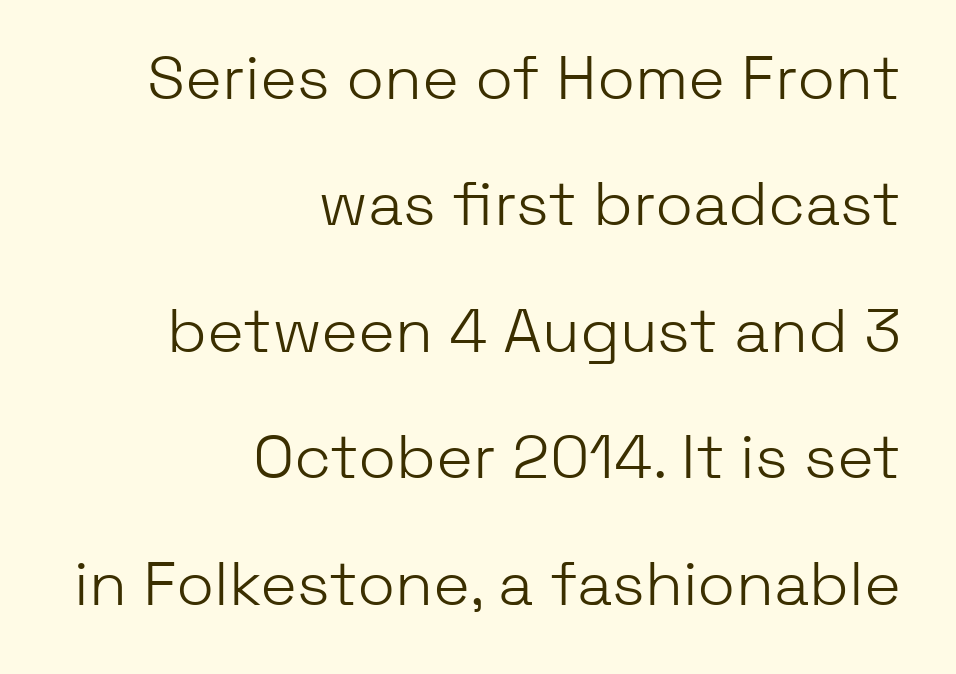
{"serif": "no", "italic": "no", "bold": "no", "weight": "light", "width": "normal", "stroke_contrast": "low", "x_height": "medium", "monospaced": "no", "underline": "no", "align": "right", "line_spacing": "loose", "line_spacing_ratio": 2.04, "letter_spacing": "normal", "letter_spacing_em": 0.0, "glyph_px": 62}
